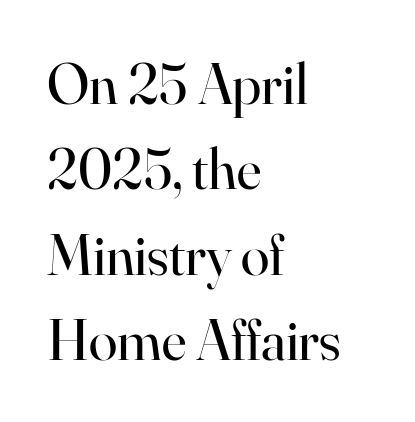
The image shows 58 px regular-weight serif type, upright; set left-aligned, normal line spacing (1.47x), normal letter spacing, not underlined; high stroke contrast and a small x-height.
